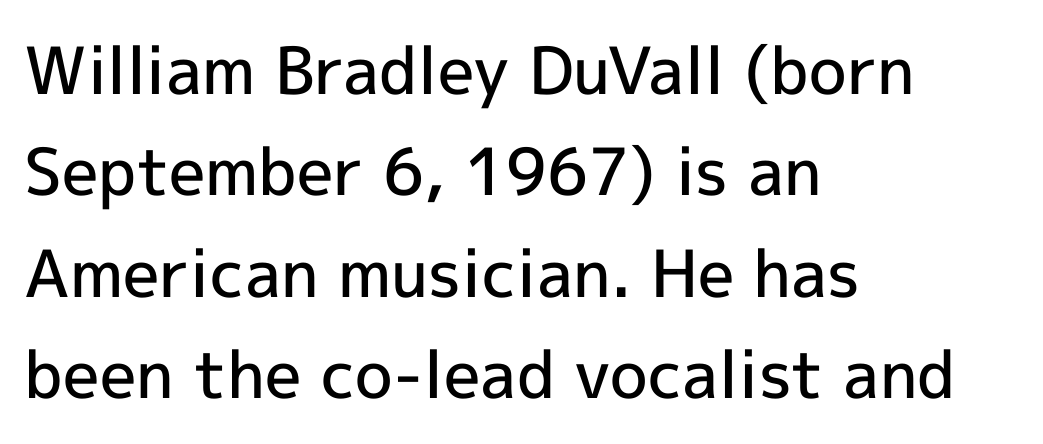
When letters stand straight like this, we call the style roman or upright. A semibold gives these letters moderate extra thickness, short of bold. In terms of letterform style, serifs are entirely absent. Line starts are locked; line ends wander. The rendering uses natural spacing where letterforms have individual widths. The glyphs are unaccompanied by any horizontal stroke below them.
